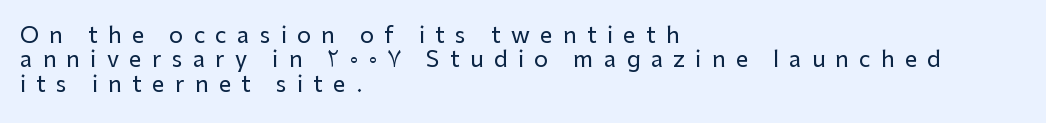
{"italic": "no", "underline": "no", "align": "left", "line_spacing": "tight", "line_spacing_ratio": 1.11, "letter_spacing": "wide", "letter_spacing_em": 0.47, "glyph_px": 22}
